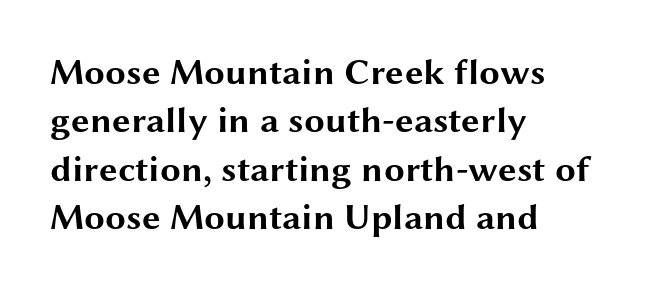
Spacing between characters is what you'd get straight out of the box. Tall strokes in this sample are plumb rather than angled. One-word summary of the alignment: left. Do the characters align in a grid? No, the font is proportional. Each row of text sits above clean, open space.
